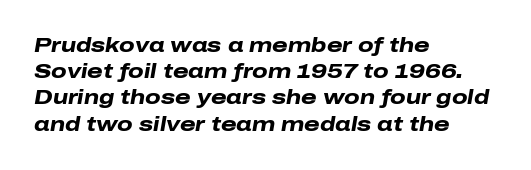
Weight check: bold — yes, fully. Compared with a centered layout, this one pins lines to the left instead. Does the leading feel generous? No, just average. Lines of text with bare space underneath. Slanted lettering throughout. Compared with typical body copy, the letter spacing here is the same.
